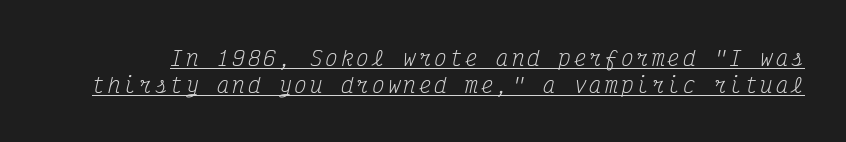
The image shows 21 px text type, italic (leaning right); set normal line spacing (1.29x), underlined.
